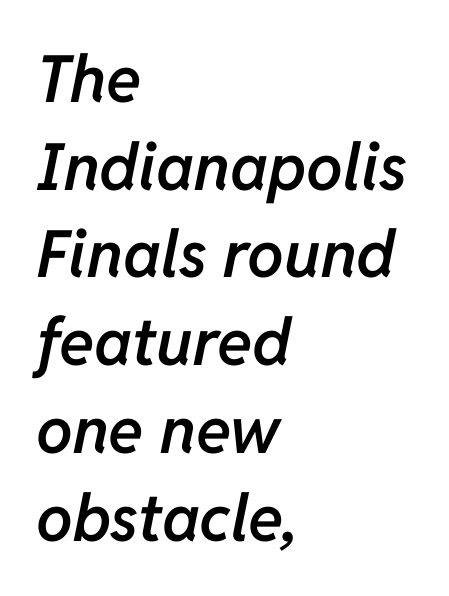
{"italic": "yes", "lean": "right", "slant_degrees": 11, "bold": "semi", "weight": "semibold", "width": "normal", "stroke_contrast": "low", "x_height": "medium", "monospaced": "no", "underline": "no", "align": "left", "line_spacing": "normal", "line_spacing_ratio": 1.35, "letter_spacing": "normal", "letter_spacing_em": 0.0, "glyph_px": 65}
